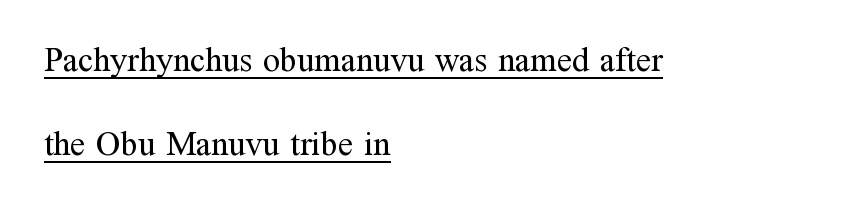
Q: Is the text bold? A: No.
Q: Is the text italic (slanted)? A: No, it is upright.
Q: Is the typeface a serif or a sans-serif typeface? A: Serif.
Q: Is the text underlined? A: Yes.
Q: How is the paragraph aligned? A: Left-aligned.
Q: Is the spacing between letters normal or unusually wide? A: Normal.
Q: Is the spacing between lines tight, normal or loose? A: Loose.
Q: Width (condensed, normal, or wide)? A: Normal.
Q: Stroke contrast? A: Medium.
Q: x-height? A: Medium.
Q: Monospaced? A: No.
